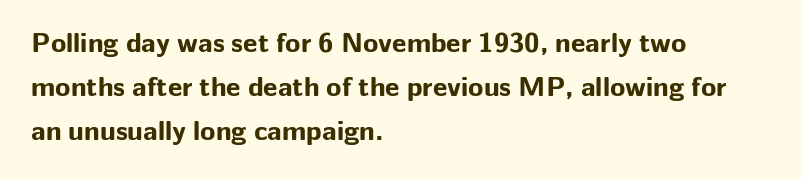
{"serif": "no", "italic": "no", "bold": "yes", "weight": "bold", "width": "normal", "stroke_contrast": "low", "x_height": "medium", "monospaced": "no", "underline": "no", "align": "left", "line_spacing": "normal", "line_spacing_ratio": 1.58, "letter_spacing": "normal", "letter_spacing_em": 0.0, "glyph_px": 28}
